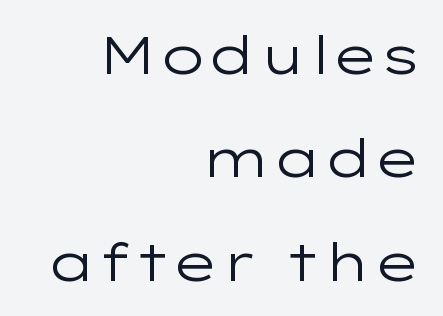
The image shows 52 px regular-weight, wide sans-serif type, upright; set right-aligned, loose line spacing (1.99x), normal letter spacing, not underlined; low stroke contrast and a medium x-height.
